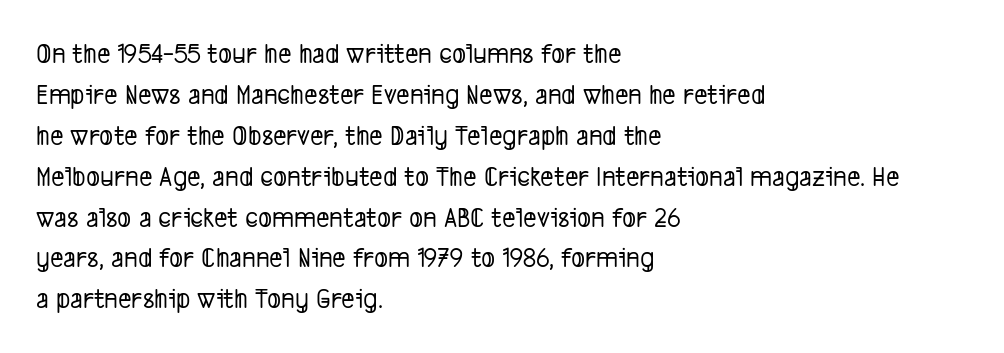
The image shows 29 px condensed sans-serif type; set left-aligned, normal line spacing (1.41x), normal letter spacing, not underlined; low stroke contrast and a medium x-height.
